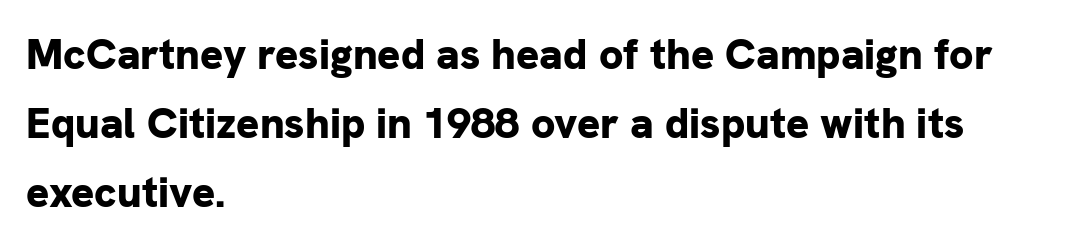
{"serif": "no", "italic": "no", "bold": "yes", "weight": "bold", "width": "normal", "stroke_contrast": "low", "x_height": "medium", "monospaced": "no", "underline": "no", "align": "left", "line_spacing": "normal", "line_spacing_ratio": 1.6, "letter_spacing": "normal", "letter_spacing_em": 0.0, "glyph_px": 43}
